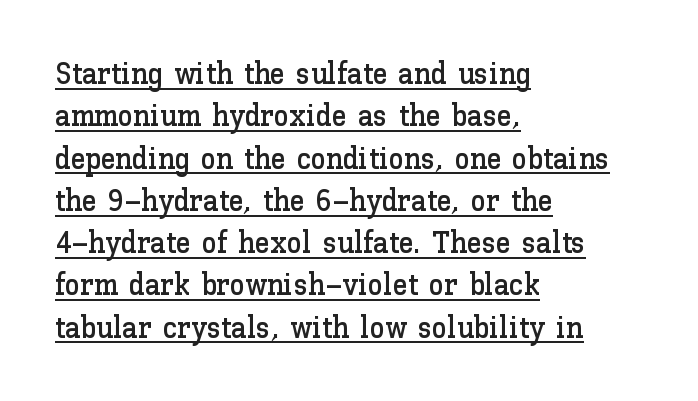
{"italic": "no", "width": "normal", "stroke_contrast": "low", "x_height": "medium", "monospaced": "no", "underline": "yes", "align": "left", "line_spacing": "normal", "line_spacing_ratio": 1.41, "letter_spacing": "normal", "letter_spacing_em": 0.0, "glyph_px": 30}
